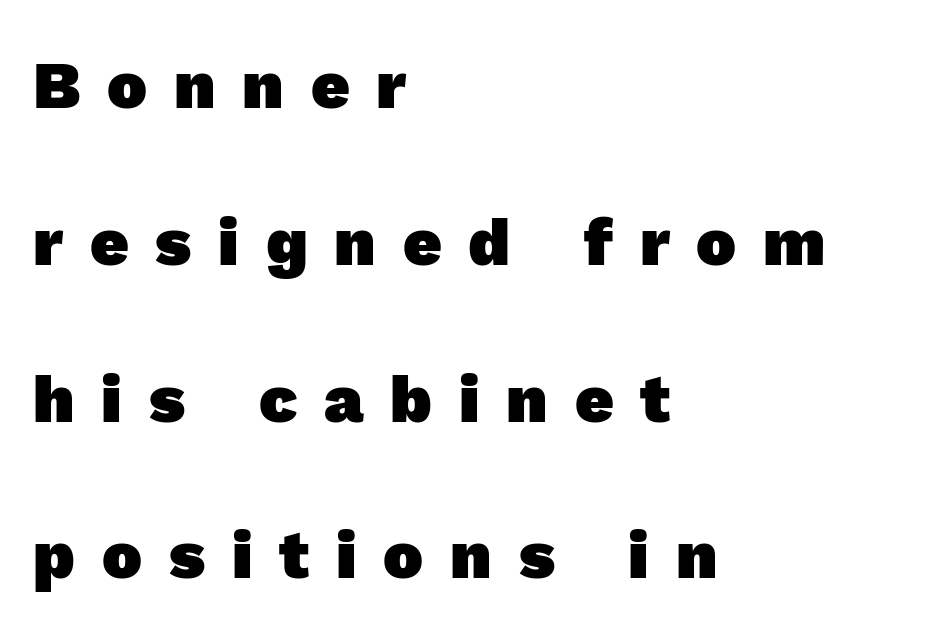
The image shows 67 px heavy sans-serif type; set left-aligned, loose line spacing (2.34x), unusually wide letter spacing (+0.4 em), not underlined; a medium x-height.
